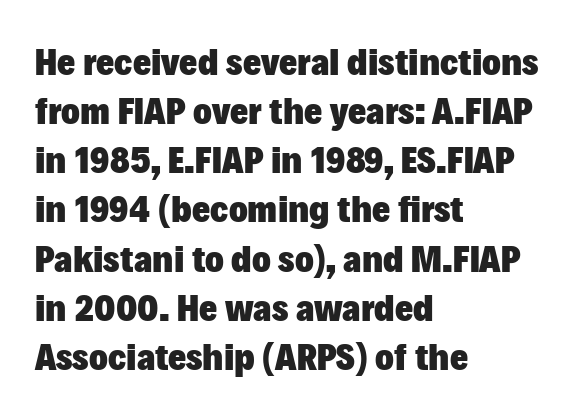
Q: Is the text bold? A: Yes.
Q: Is the text italic (slanted)? A: No, it is upright.
Q: Is the typeface a serif or a sans-serif typeface? A: Sans-serif.
Q: Is the text underlined? A: No.
Q: How is the paragraph aligned? A: Left-aligned.
Q: Is the spacing between letters normal or unusually wide? A: Normal.
Q: Is the spacing between lines tight, normal or loose? A: Normal.
Q: Width (condensed, normal, or wide)? A: Normal.
Q: Stroke contrast? A: Low.
Q: x-height? A: Medium.
Q: Monospaced? A: No.
